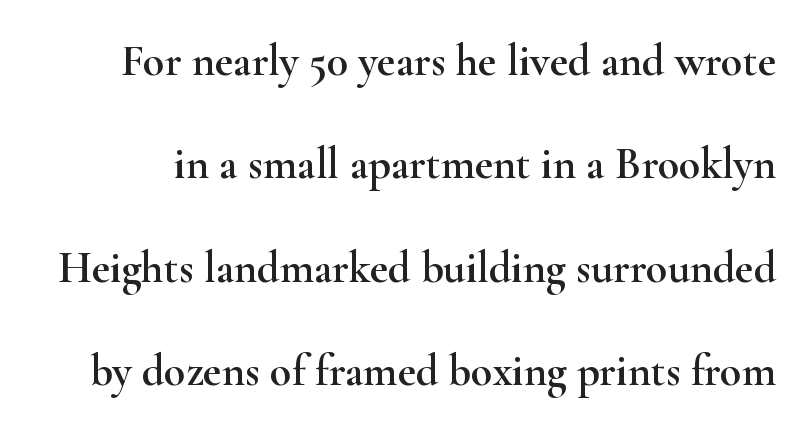
Q: Is the text italic (slanted)? A: No, it is upright.
Q: Is the typeface a serif or a sans-serif typeface? A: Serif.
Q: Is the text underlined? A: No.
Q: Is the spacing between letters normal or unusually wide? A: Normal.
Q: Is the spacing between lines tight, normal or loose? A: Loose.
Q: Width (condensed, normal, or wide)? A: Wide.
Q: Stroke contrast? A: High.
Q: x-height? A: Small.
Q: Monospaced? A: No.
